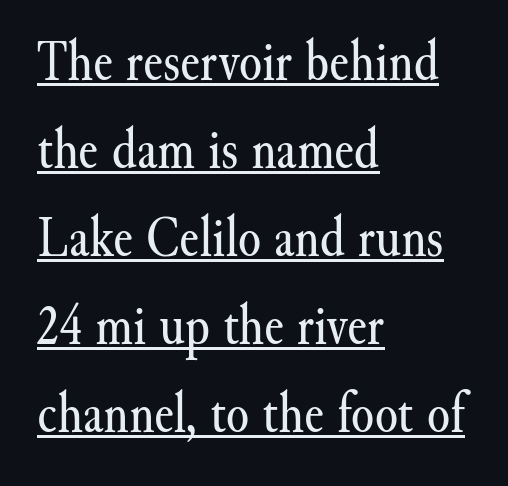
The image shows 59 px regular-weight serif type, upright; set left-aligned, normal line spacing (1.49x), normal letter spacing, underlined; medium stroke contrast and a small x-height.
